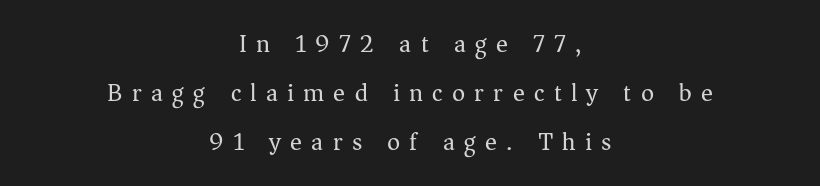
Q: Is the text bold? A: No.
Q: Is the text italic (slanted)? A: No, it is upright.
Q: Is the text underlined? A: No.
Q: How is the paragraph aligned? A: Centered.
Q: Is the spacing between letters normal or unusually wide? A: Unusually wide.
Q: Is the spacing between lines tight, normal or loose? A: Loose.
